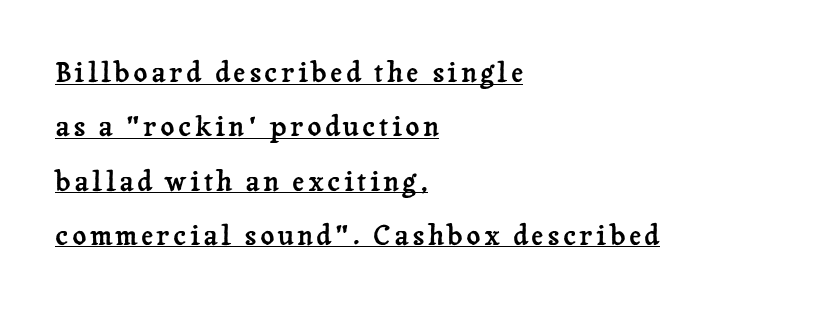
{"italic": "no", "underline": "yes", "align": "left", "line_spacing": "loose", "line_spacing_ratio": 2.01, "glyph_px": 27}
